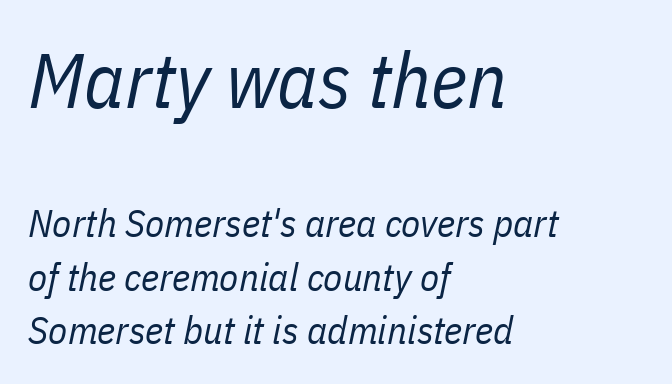
How are the letters spaced? Ordinarily, with no added tracking. The font's italic variant was chosen for this text. Spacing verdict: proportional, widths tailored to each character. No chunkiness to these letters — they're not bold. Is the lower block the larger one? No — the upper block carries the bigger type.
